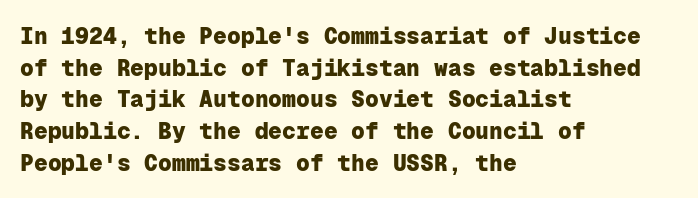
The lines are quadded left. Regular leading. Nothing unusual about the tracking: characters are spaced as the font intends. The font is running at its bold setting. Tall strokes in this sample are plumb rather than angled.
